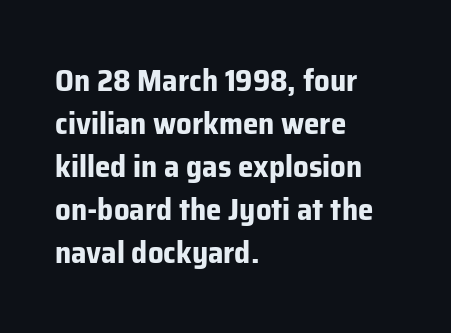
In terms of letterspacing, this is plain default setting. The rendering uses natural spacing where letterforms have individual widths. This sample uses a sans-serif face. No word sits above an underline. This is the regular roman posture of the typeface. All the whitespace from short lines collects on the right.
